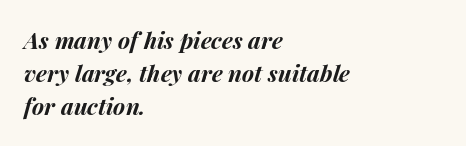
The image shows 23 px bold type, italic (leaning right); set left-aligned, normal line spacing (1.44x), normal letter spacing, not underlined.
